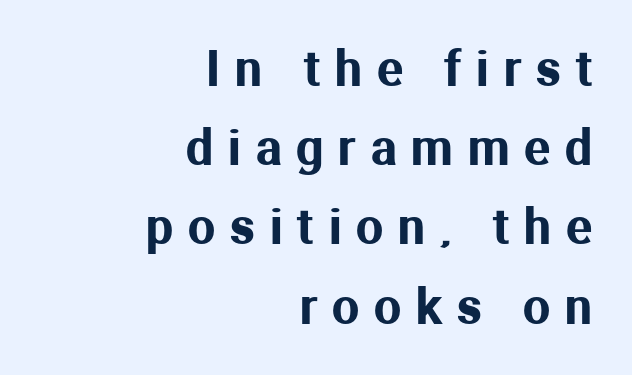
{"serif": "no", "italic": "no", "width": "normal", "stroke_contrast": "medium", "x_height": "medium", "monospaced": "no", "underline": "no", "align": "right", "line_spacing": "normal", "line_spacing_ratio": 1.65, "letter_spacing": "wide", "letter_spacing_em": 0.31, "glyph_px": 48}
